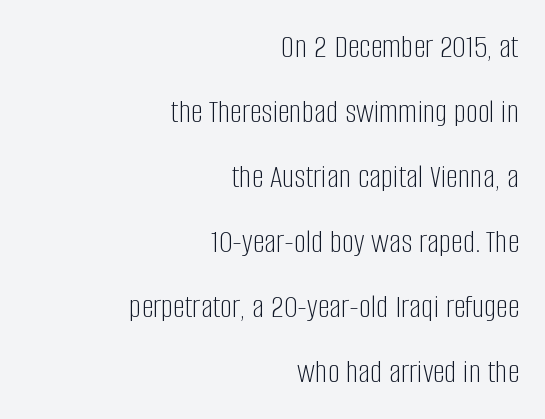
The image shows 34 px light, condensed sans-serif type, upright; set right-aligned, loose line spacing (1.91x), normal letter spacing, not underlined; low stroke contrast and a large x-height.
